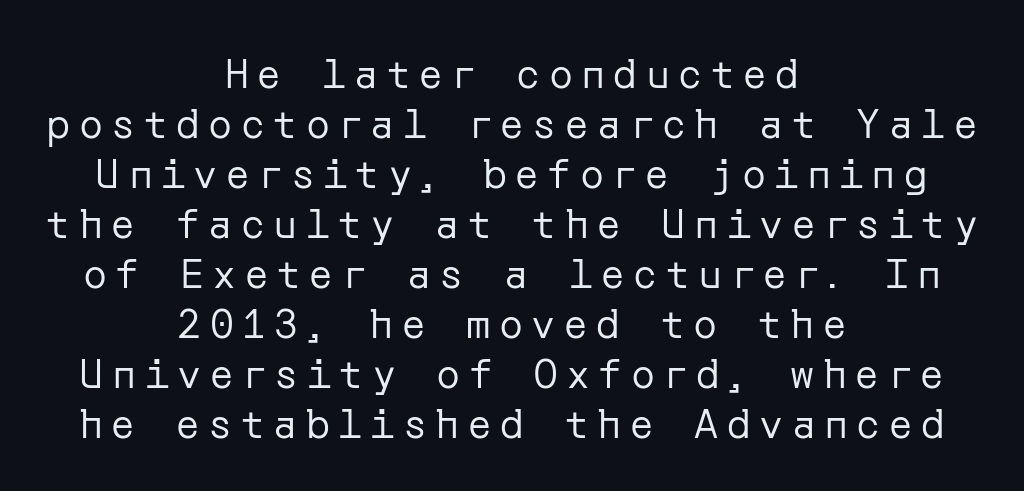
The image shows 40 px regular-weight sans-serif type, upright; set centered, normal line spacing (1.25x), unusually wide letter spacing (+0.21 em), not underlined; low stroke contrast and a medium x-height.
